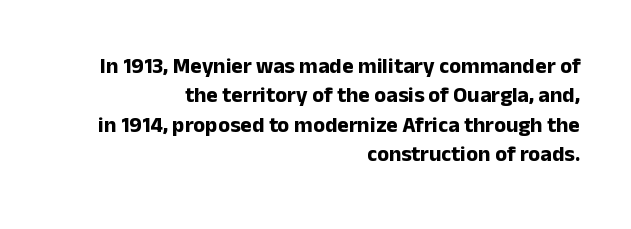
{"italic": "no", "bold": "yes", "underline": "no", "align": "right", "line_spacing": "normal", "line_spacing_ratio": 1.34, "letter_spacing": "normal", "letter_spacing_em": 0.0, "glyph_px": 22}
